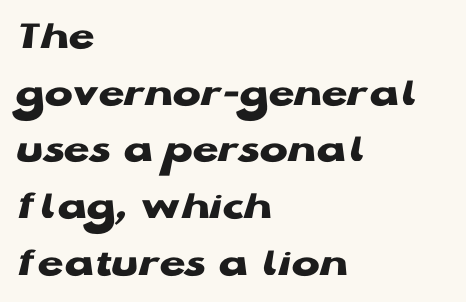
The image shows 42 px heavy, wide sans-serif type, upright; set left-aligned, normal line spacing (1.35x), normal letter spacing, not underlined; low stroke contrast and a medium x-height.
